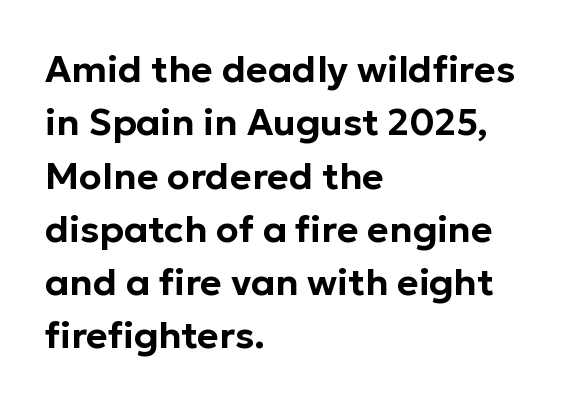
How are the letters spaced? Ordinarily, with no added tracking. The typesetter chose a ragged-right arrangement here. The area under the type is left untouched. This sample uses a sans-serif face. Varying glyph widths throughout — classic text-font behaviour.
